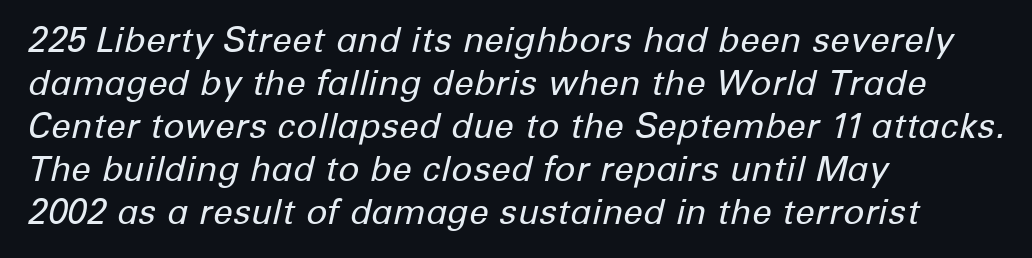
The image shows 35 px regular-weight type, italic (leaning right); set left-aligned, line spacing 1.23x, normal letter spacing, not underlined; low stroke contrast and a medium x-height.
